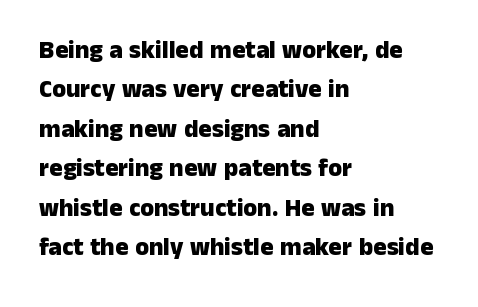
Evenly set lines give the paragraph a standard silhouette. Glance below the letters and you will spot only blank space. Typeset ragged right — the left edge is the straight one. This sample uses plain, unmodified letter spacing. Style check: upright. I'd describe the lettering as bold — thick and assertive.
